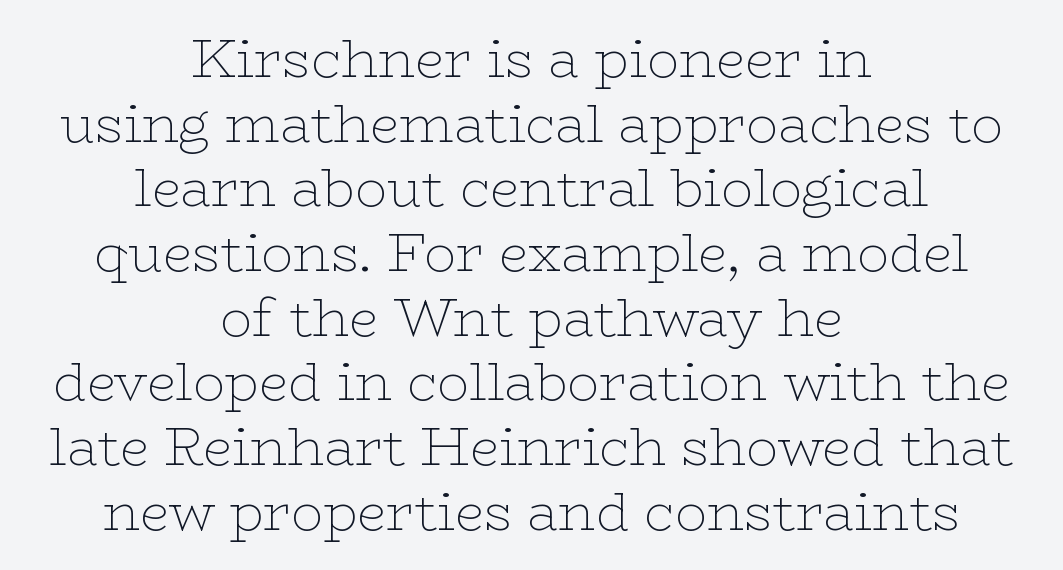
The image shows 53 px thin, wide serif type, upright; set centered, line spacing 1.22x, normal letter spacing, not underlined; low stroke contrast and a medium x-height.
